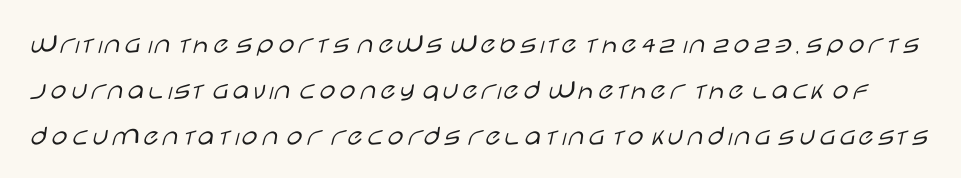
{"serif": "no", "bold": "no", "weight": "light", "width": "wide", "stroke_contrast": "low", "x_height": "large", "monospaced": "no", "underline": "no", "line_spacing": "normal", "line_spacing_ratio": 1.58, "letter_spacing": "normal", "letter_spacing_em": 0.0, "glyph_px": 29}
